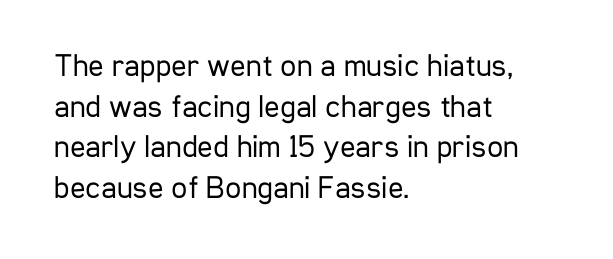
{"serif": "no", "italic": "no", "bold": "no", "weight": "regular", "width": "condensed", "stroke_contrast": "low", "x_height": "medium", "monospaced": "no", "underline": "no", "align": "left", "line_spacing": "normal", "line_spacing_ratio": 1.27, "letter_spacing": "normal", "letter_spacing_em": 0.0, "glyph_px": 32}
